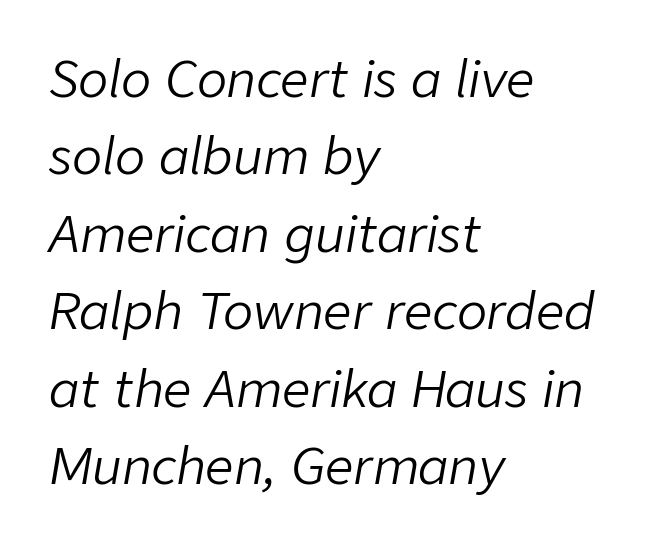
The image shows 50 px light type, italic (leaning right); set left-aligned, normal line spacing (1.55x), normal letter spacing, not underlined; low stroke contrast and a medium x-height.
